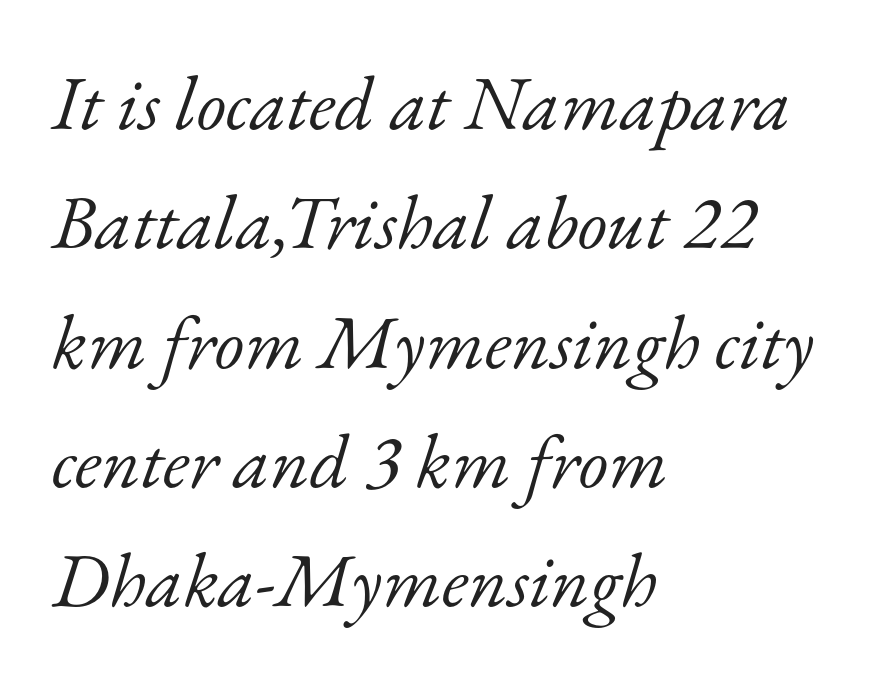
{"serif": "yes", "italic": "yes", "lean": "right", "slant_degrees": 17, "bold": "no", "weight": "light", "width": "normal", "stroke_contrast": "low", "x_height": "small", "monospaced": "no", "underline": "no", "align": "left", "line_spacing": "normal", "line_spacing_ratio": 1.57, "letter_spacing": "normal", "letter_spacing_em": 0.0, "glyph_px": 76}
